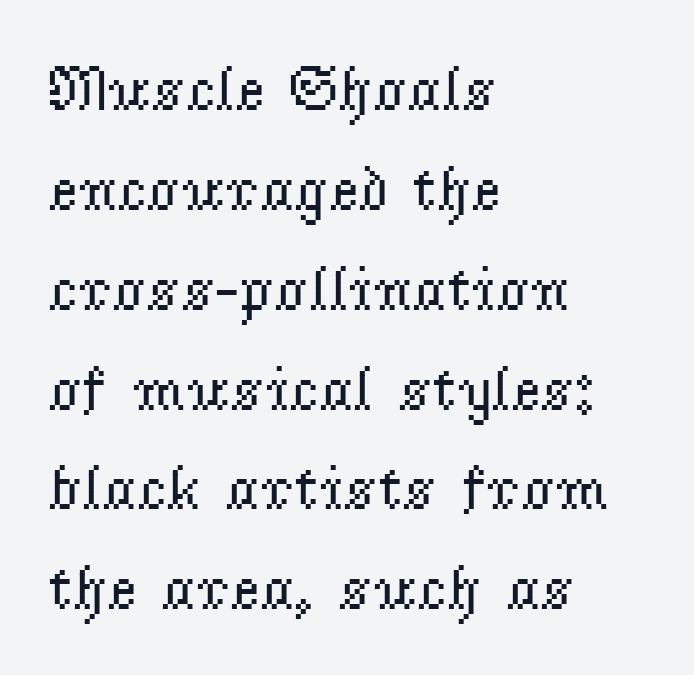
You can tell from the footed stems that serif type was used. Where is the straight margin? On the left. Each word holds together tightly as a unit, with standard inter-letter gaps. Note the varied advance widths — an 'i' is clearly narrower than an 'm'. The letters stand upright; this is a roman face. Descender tails drop into unmarked territory.
